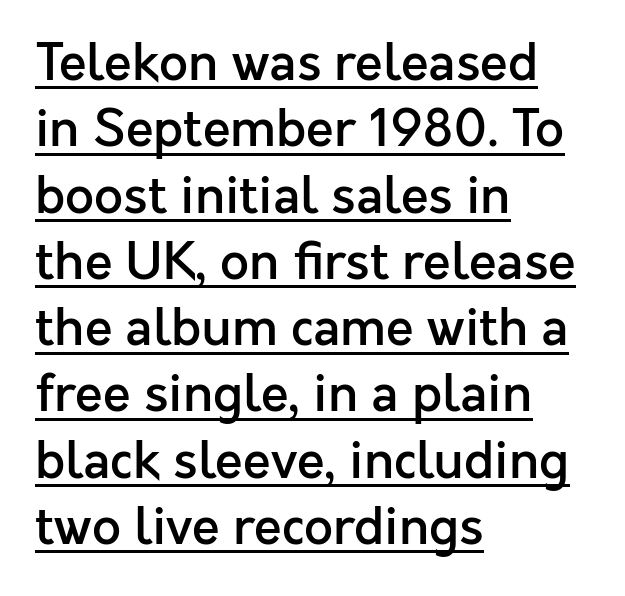
The image shows 51 px semibold sans-serif type, upright; set left-aligned, normal line spacing (1.3x), normal letter spacing, underlined; a medium x-height.
